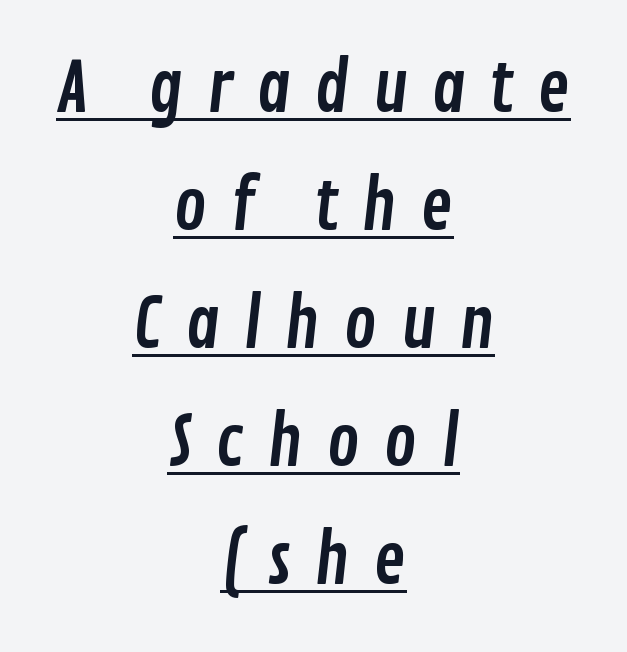
{"serif": "no", "width": "condensed", "stroke_contrast": "low", "x_height": "medium", "monospaced": "no", "underline": "yes", "align": "center", "line_spacing_ratio": 1.71, "letter_spacing": "wide", "letter_spacing_em": 0.33, "glyph_px": 69}
